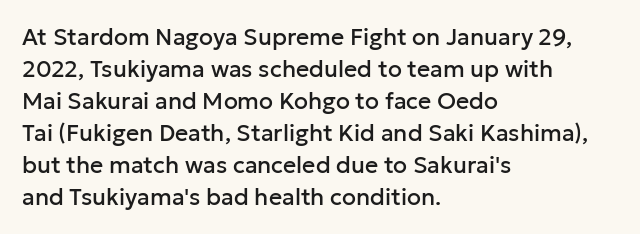
Q: Is the text italic (slanted)? A: No, it is upright.
Q: Is the text underlined? A: No.
Q: How is the paragraph aligned? A: Left-aligned.
Q: Is the spacing between letters normal or unusually wide? A: Normal.
Q: Is the spacing between lines tight, normal or loose? A: Normal.
